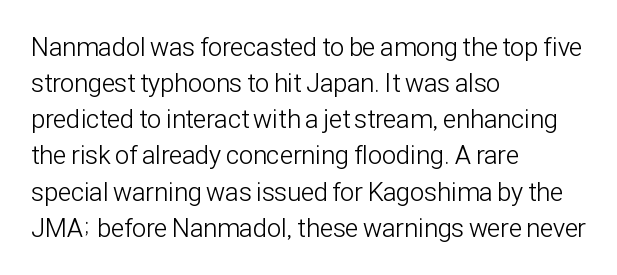
The image shows 26 px text type, upright; set left-aligned, normal line spacing (1.39x), normal letter spacing, not underlined.
